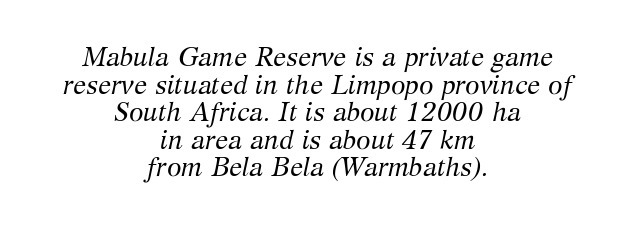
{"italic": "yes", "lean": "right", "slant_degrees": 12, "bold": "no", "underline": "no", "align": "center", "line_spacing": "tight", "line_spacing_ratio": 1.06, "letter_spacing": "normal", "letter_spacing_em": 0.0, "glyph_px": 26}
